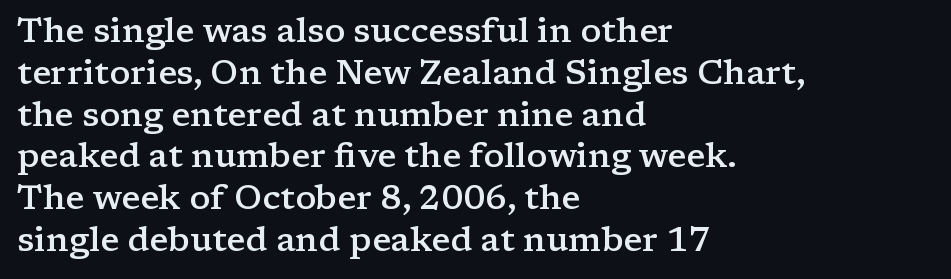
The image shows 34 px semibold, wide serif type, upright; set left-aligned, line spacing 1.23x, normal letter spacing, not underlined; low stroke contrast and a medium x-height.
